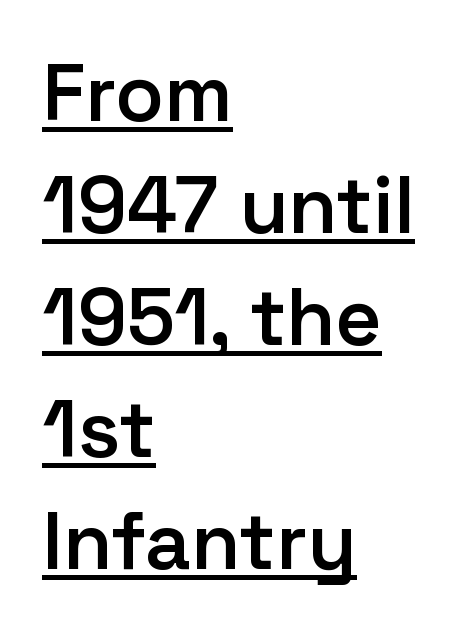
{"serif": "no", "italic": "no", "bold": "semi", "weight": "semibold", "width": "normal", "stroke_contrast": "low", "x_height": "medium", "monospaced": "no", "underline": "yes", "align": "left", "line_spacing": "normal", "line_spacing_ratio": 1.4, "letter_spacing": "normal", "letter_spacing_em": 0.0, "glyph_px": 80}
